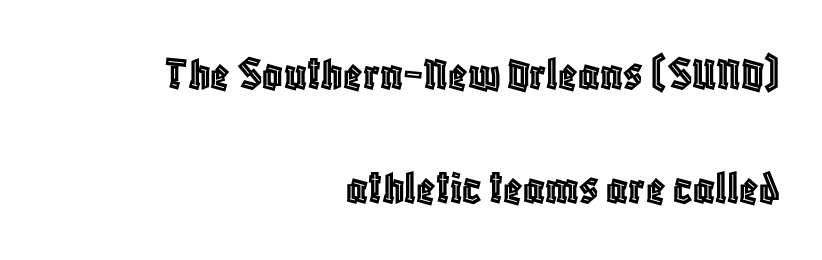
Q: Is the text italic (slanted)? A: No, it is upright.
Q: Is the text underlined? A: No.
Q: How is the paragraph aligned? A: Right-aligned.
Q: Is the spacing between letters normal or unusually wide? A: Normal.
Q: Is the spacing between lines tight, normal or loose? A: Loose.
Q: Width (condensed, normal, or wide)? A: Condensed.
Q: x-height? A: Large.
Q: Monospaced? A: No.
